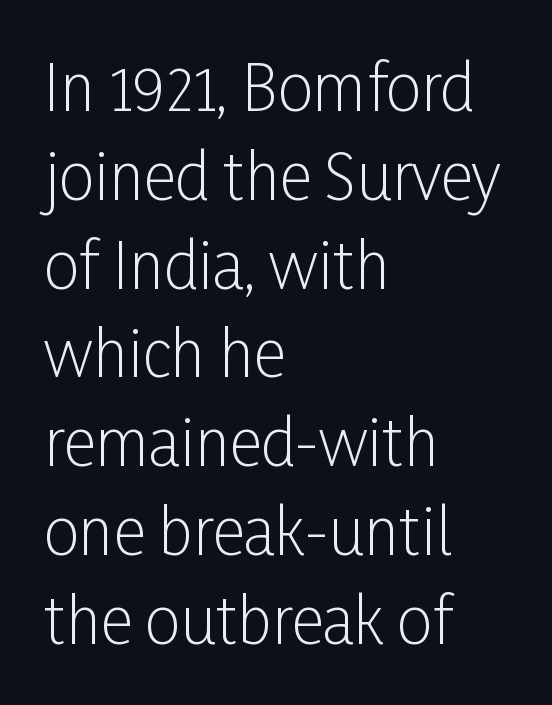
Rows of type keep a routine distance in the vertical direction. Look at the tracking — it's just the regular setting, nothing added. Serif or sans? Sans — the stroke terminals are bare. Quick note: not italic, upright.
